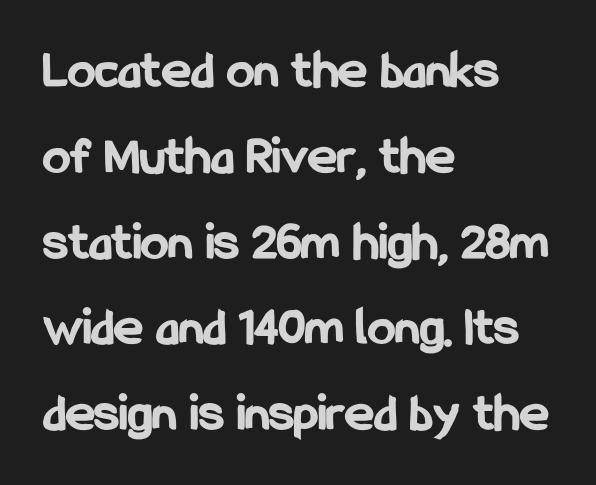
Q: Is the text bold? A: Yes.
Q: Is the text italic (slanted)? A: No, it is upright.
Q: Is the typeface a serif or a sans-serif typeface? A: Sans-serif.
Q: Is the text underlined? A: No.
Q: How is the paragraph aligned? A: Left-aligned.
Q: Is the spacing between letters normal or unusually wide? A: Normal.
Q: Is the spacing between lines tight, normal or loose? A: Normal.
Q: Width (condensed, normal, or wide)? A: Condensed.
Q: Stroke contrast? A: Low.
Q: x-height? A: Medium.
Q: Monospaced? A: No.
